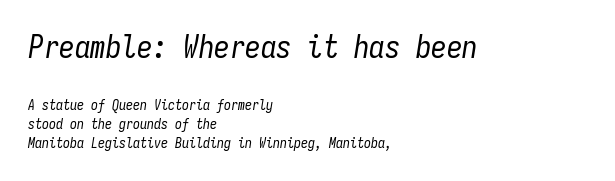
{"italic": "yes", "lean": "right", "slant_degrees": 9, "bold": "no", "weight": "regular", "width": "condensed", "stroke_contrast": "low", "x_height": "medium", "monospaced": "yes", "underline": "no", "align": "left", "line_spacing": "normal", "line_spacing_ratio": 1.38, "letter_spacing": "normal", "letter_spacing_em": 0.0, "larger_block": "first", "size_ratio": 2.21, "glyph_px": 31}
